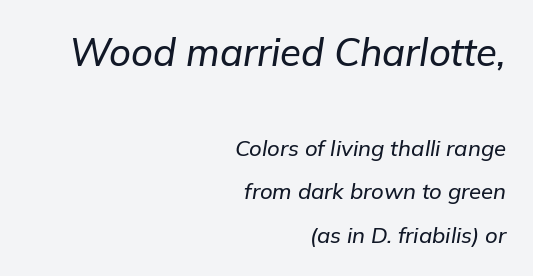
{"italic": "yes", "lean": "right", "slant_degrees": 9, "width": "normal", "stroke_contrast": "low", "x_height": "medium", "monospaced": "no", "underline": "no", "align": "right", "line_spacing": "loose", "line_spacing_ratio": 1.98, "letter_spacing": "normal", "letter_spacing_em": 0.0, "larger_block": "first", "size_ratio": 1.73, "glyph_px": 38}
